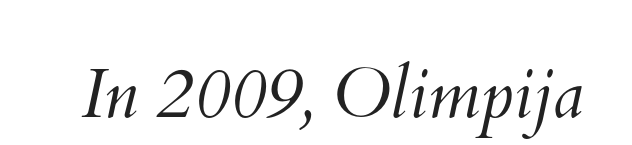
The image shows 70 px light type; set normal letter spacing, not underlined; medium stroke contrast and a small x-height.
